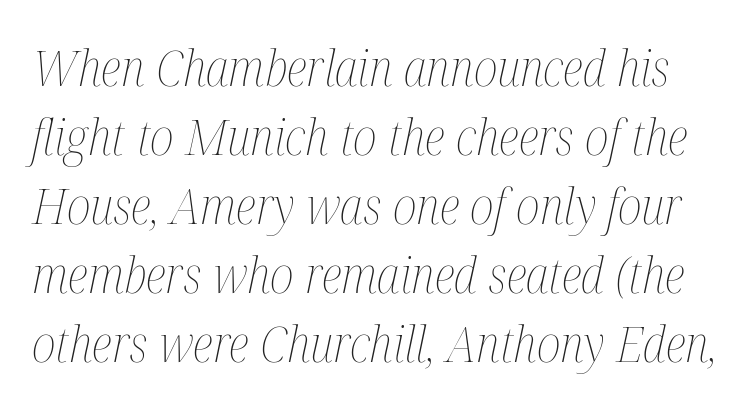
{"italic": "yes", "lean": "right", "slant_degrees": 12, "bold": "no", "weight": "thin", "width": "condensed", "stroke_contrast": "medium", "x_height": "medium", "monospaced": "no", "underline": "no", "line_spacing": "normal", "line_spacing_ratio": 1.38, "letter_spacing": "normal", "letter_spacing_em": 0.0, "glyph_px": 50}
